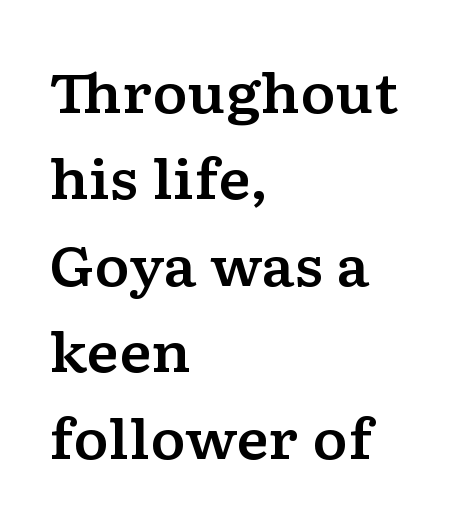
In terms of letterform style, serifs are clearly present. A typesetter would call this proportional, since set widths differ per character. Layout note: lines flush left. Does extra space separate the letters? No, they use regular spacing. This sample keeps an unexceptional amount of space between lines.
